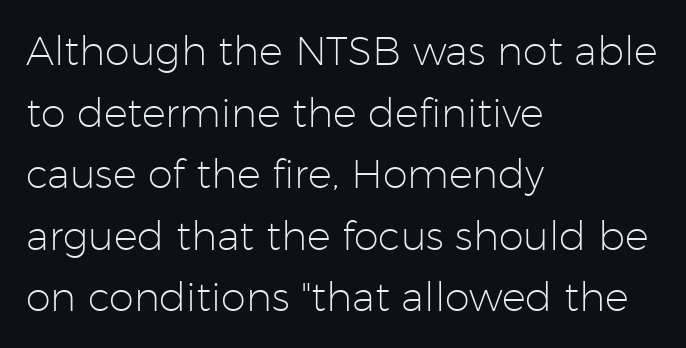
Regarding serifs, this sample does without them. The ragged edge is on the right, which tells us the setting is flush left. The letters advance in unequal steps, a hallmark of proportional type. This rendering leaves character spacing at its baseline value. One glance says typical: line gaps are just what's usual. The strokes are not fattened; the text isn't bold.
